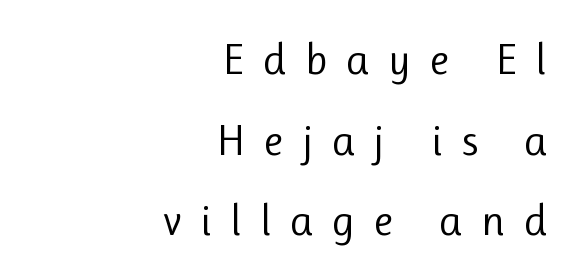
Q: Is the text bold? A: No.
Q: Is the text italic (slanted)? A: No, it is upright.
Q: Is the typeface a serif or a sans-serif typeface? A: Sans-serif.
Q: Is the text underlined? A: No.
Q: How is the paragraph aligned? A: Right-aligned.
Q: Is the spacing between letters normal or unusually wide? A: Unusually wide.
Q: Width (condensed, normal, or wide)? A: Normal.
Q: Stroke contrast? A: Low.
Q: x-height? A: Medium.
Q: Monospaced? A: No.
